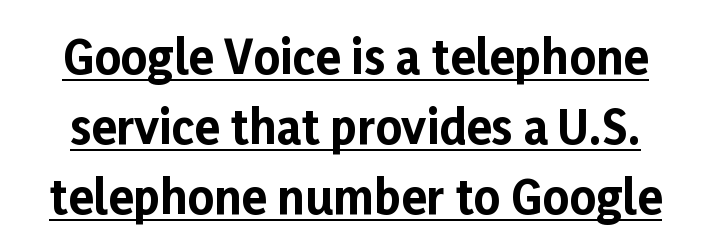
{"serif": "no", "italic": "no", "bold": "yes", "weight": "bold", "width": "normal", "stroke_contrast": "low", "x_height": "medium", "monospaced": "no", "underline": "yes", "line_spacing": "normal", "line_spacing_ratio": 1.52, "letter_spacing": "normal", "letter_spacing_em": 0.0, "glyph_px": 46}
